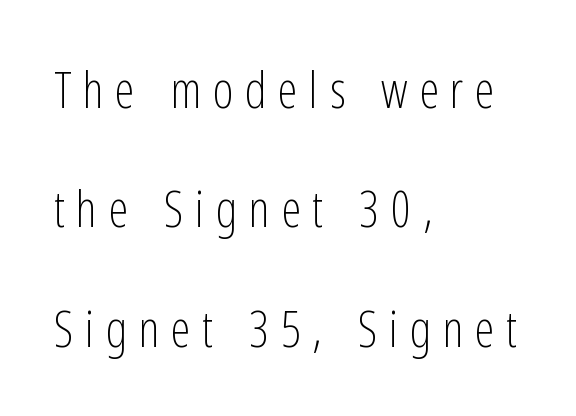
{"serif": "no", "italic": "no", "bold": "no", "weight": "light", "width": "condensed", "stroke_contrast": "low", "x_height": "medium", "monospaced": "no", "underline": "no", "align": "left", "line_spacing": "loose", "line_spacing_ratio": 2.39, "letter_spacing": "wide", "letter_spacing_em": 0.23, "glyph_px": 50}
